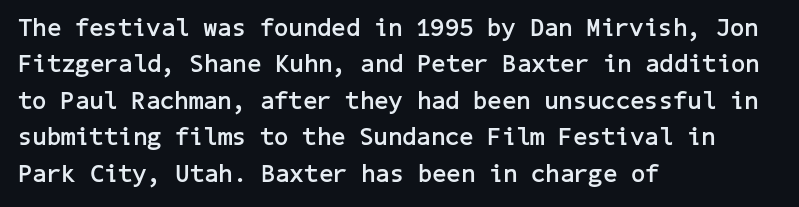
The image shows 25 px bold type, upright; set left-aligned, normal line spacing (1.46x), normal letter spacing, not underlined.
